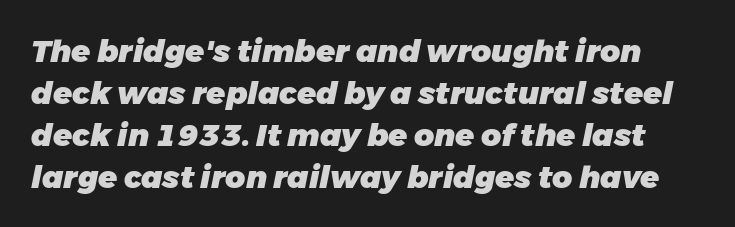
Think of a printed novel: that variable character pitch is what you see here. Compared with an ordinary text face, these strokes are far heavier — a full bold. How are the letters spaced? Ordinarily, with no added tracking. The leading is moderate, giving the passage an even texture.
